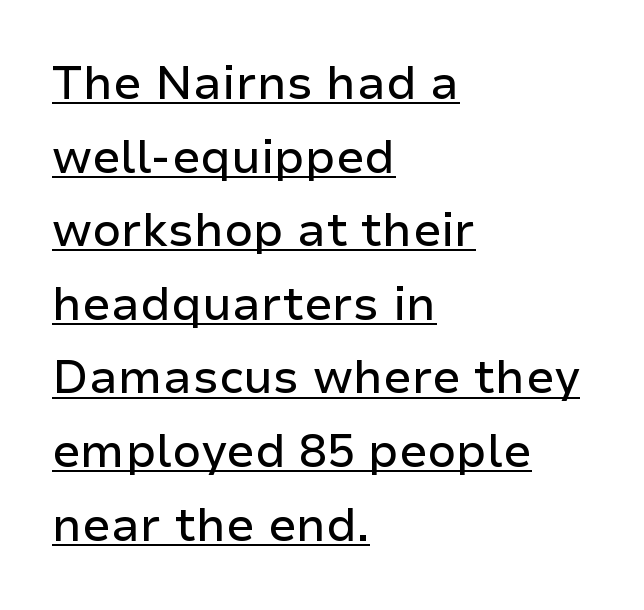
Q: Is the text italic (slanted)? A: No, it is upright.
Q: Is the typeface a serif or a sans-serif typeface? A: Sans-serif.
Q: Is the text underlined? A: Yes.
Q: How is the paragraph aligned? A: Left-aligned.
Q: Is the spacing between letters normal or unusually wide? A: Normal.
Q: Is the spacing between lines tight, normal or loose? A: Normal.
Q: Width (condensed, normal, or wide)? A: Normal.
Q: Stroke contrast? A: Low.
Q: x-height? A: Medium.
Q: Monospaced? A: No.
